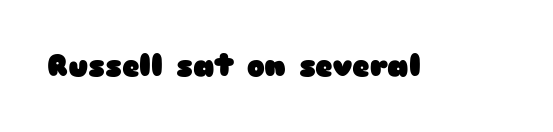
Q: Is the text bold? A: Yes.
Q: Is the text italic (slanted)? A: No, it is upright.
Q: Is the typeface a serif or a sans-serif typeface? A: Sans-serif.
Q: Is the text underlined? A: No.
Q: Is the spacing between letters normal or unusually wide? A: Normal.
Q: Width (condensed, normal, or wide)? A: Wide.
Q: Stroke contrast? A: Low.
Q: x-height? A: Medium.
Q: Monospaced? A: No.
